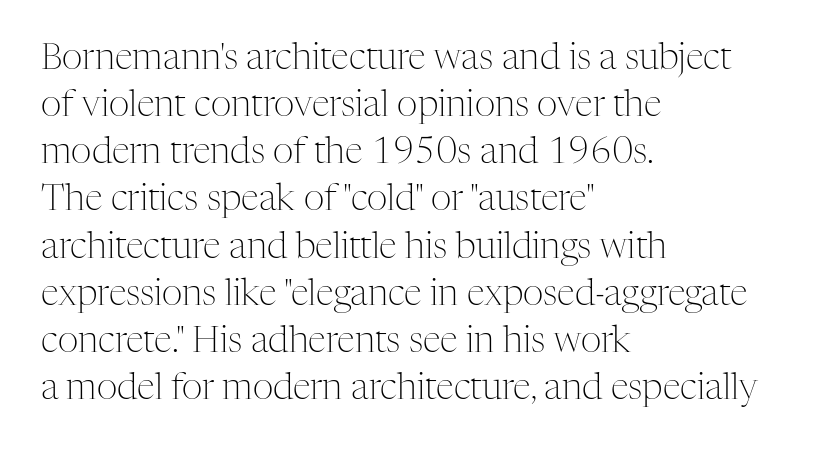
{"serif": "yes", "italic": "no", "bold": "no", "weight": "light", "width": "normal", "stroke_contrast": "medium", "x_height": "medium", "monospaced": "no", "underline": "no", "align": "left", "line_spacing": "normal", "line_spacing_ratio": 1.31, "letter_spacing": "normal", "letter_spacing_em": 0.0, "glyph_px": 36}
